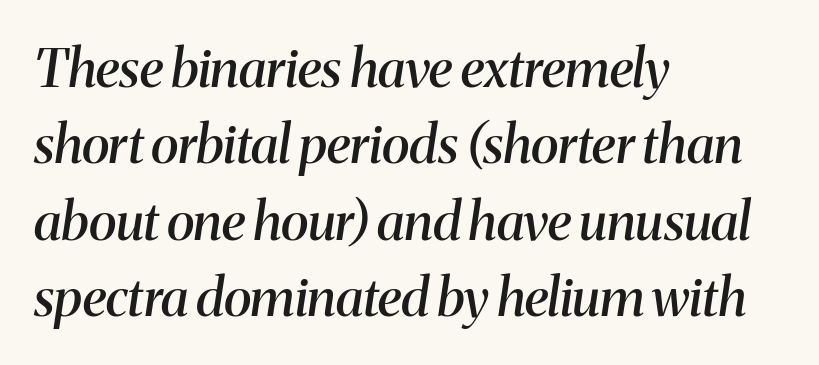
Q: Is the text bold? A: Semi-bold.
Q: Is the text italic (slanted)? A: Yes, it leans right by about 8 degrees.
Q: Is the typeface a serif or a sans-serif typeface? A: Serif.
Q: Is the text underlined? A: No.
Q: How is the paragraph aligned? A: Left-aligned.
Q: Is the spacing between letters normal or unusually wide? A: Normal.
Q: Is the spacing between lines tight, normal or loose? A: Normal.
Q: Width (condensed, normal, or wide)? A: Normal.
Q: Stroke contrast? A: Medium.
Q: x-height? A: Medium.
Q: Monospaced? A: No.
